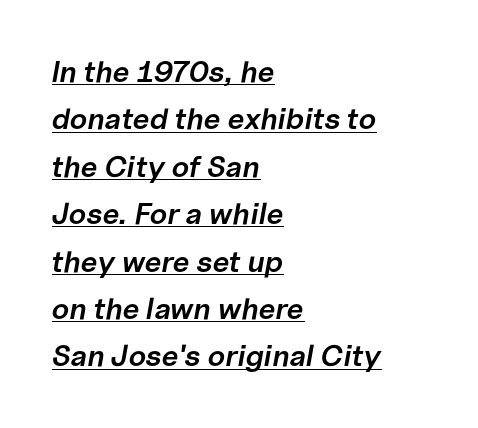
The image shows 30 px semibold type, italic (leaning right); set left-aligned, normal line spacing (1.58x), normal letter spacing, underlined; low stroke contrast and a medium x-height.
